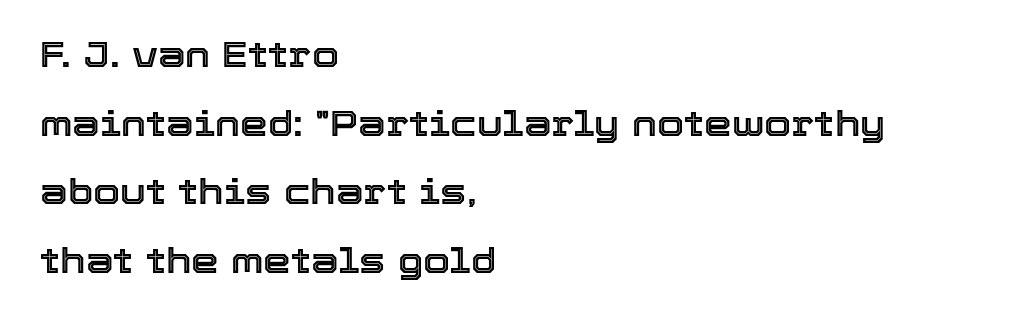
The image shows 35 px text type, upright; set left-aligned, loose line spacing (1.96x), normal letter spacing, not underlined; a medium x-height.
